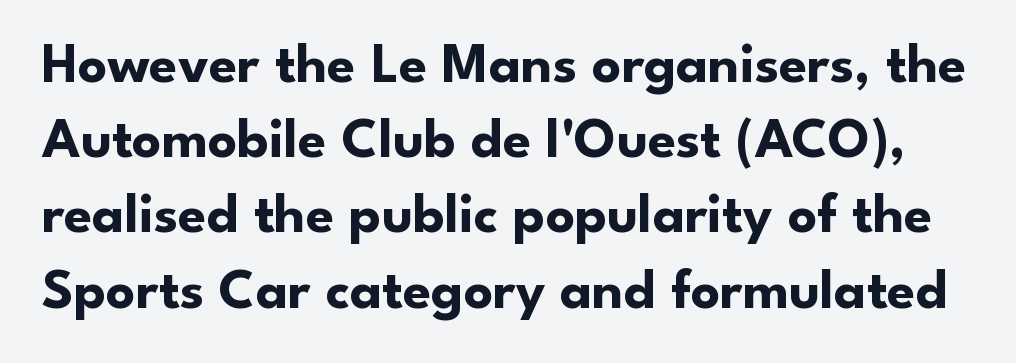
The foot of each line stays bare and open. What kind of face is this? One without serifs — a sans. The letterforms sit shoulder to shoulder at normal distance. Unlike italic type, these characters show no tilt at all. Compared with an ordinary text face, these strokes are far heavier — a full bold. The passage shown stacks its lines at a standard gap.
